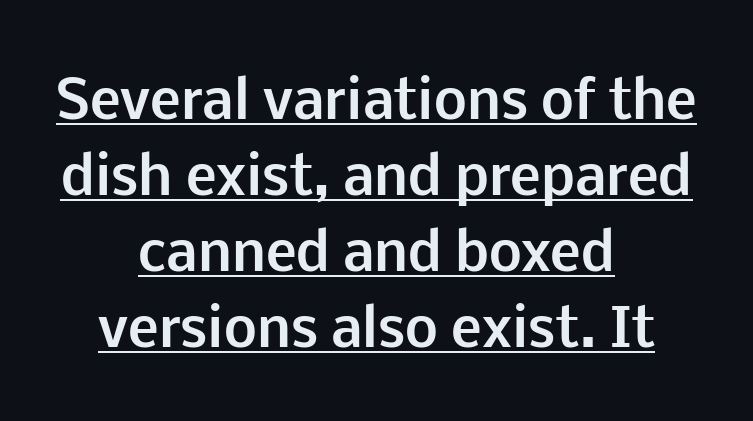
Does extra space separate the letters? No, they use regular spacing. The face used here is a sans, in the tradition of grotesques and geometrics. The rendered words wear a rule along their underside. Horizontally, the lines are justified to the midpoint only. Vertically, the passage feels balanced, rows spaced as you'd expect.
